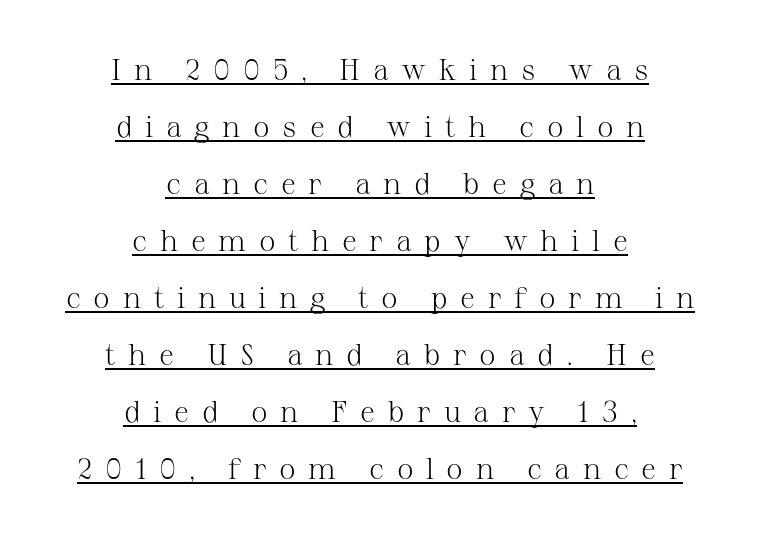
The image shows 30 px light serif type, upright; set centered, loose line spacing (1.9x), unusually wide letter spacing (+0.42 em), underlined; medium stroke contrast and a medium x-height.
